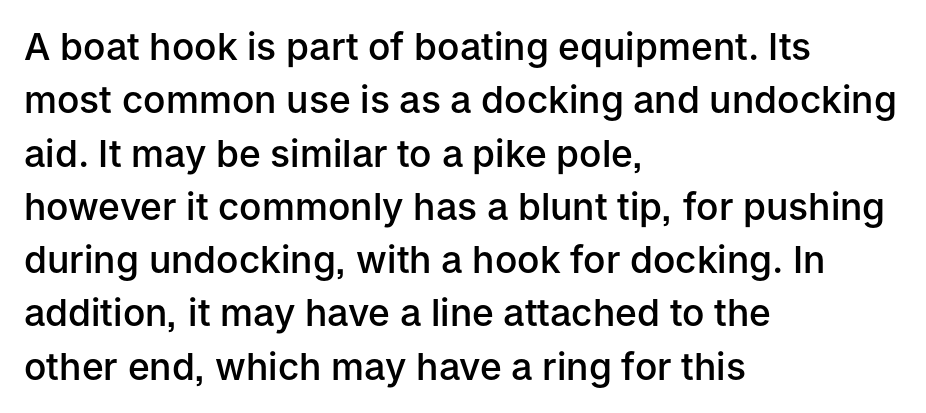
Q: Is the text bold? A: Semi-bold.
Q: Is the text italic (slanted)? A: No, it is upright.
Q: Is the typeface a serif or a sans-serif typeface? A: Sans-serif.
Q: Is the text underlined? A: No.
Q: How is the paragraph aligned? A: Left-aligned.
Q: Is the spacing between letters normal or unusually wide? A: Normal.
Q: Is the spacing between lines tight, normal or loose? A: Normal.
Q: Width (condensed, normal, or wide)? A: Normal.
Q: Stroke contrast? A: Low.
Q: x-height? A: Medium.
Q: Monospaced? A: No.
